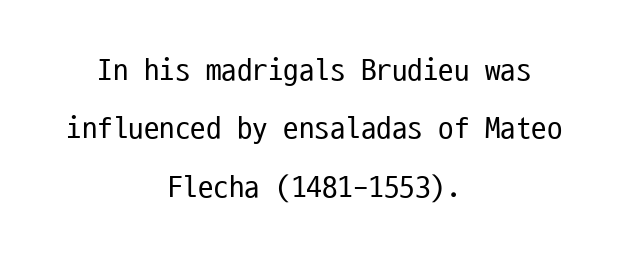
Q: Is the text bold? A: No.
Q: Is the text italic (slanted)? A: No, it is upright.
Q: Is the typeface a serif or a sans-serif typeface? A: Sans-serif.
Q: Is the text underlined? A: No.
Q: How is the paragraph aligned? A: Centered.
Q: Is the spacing between letters normal or unusually wide? A: Normal.
Q: Width (condensed, normal, or wide)? A: Condensed.
Q: Stroke contrast? A: Low.
Q: x-height? A: Medium.
Q: Monospaced? A: Yes.
